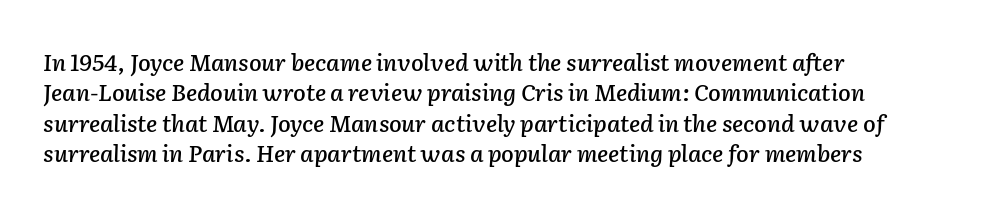
Q: Is the text italic (slanted)? A: Yes, it leans right by about 2 degrees.
Q: Is the text underlined? A: No.
Q: How is the paragraph aligned? A: Left-aligned.
Q: Is the spacing between letters normal or unusually wide? A: Normal.
Q: Is the spacing between lines tight, normal or loose? A: Normal.
